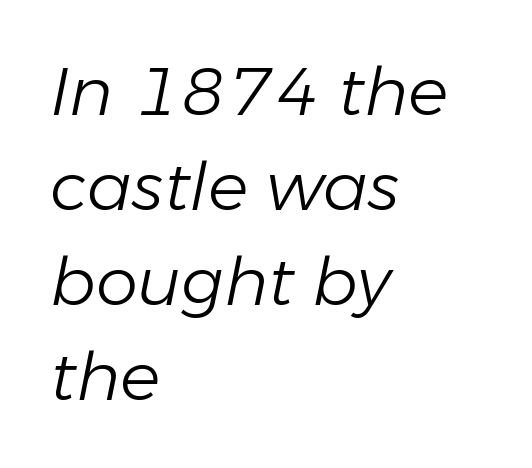
Characters follow at the spacing the type designer built in. A clean baseline with only descenders dipping below it. Would a proofreader flag this as italicized? Yes. Think standard paragraph weight, or any step lighter than that. Students, observe: this is what conventionally led text looks like. The letters advance in unequal steps, a hallmark of proportional type.
